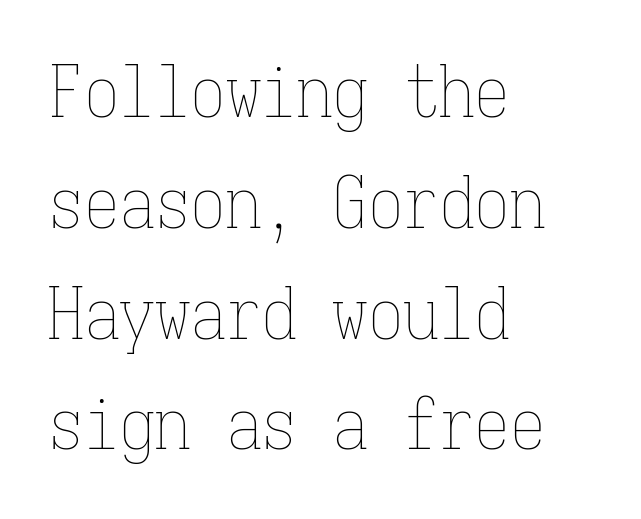
Q: Is the text bold? A: No.
Q: Is the text italic (slanted)? A: No, it is upright.
Q: Is the text underlined? A: No.
Q: How is the paragraph aligned? A: Left-aligned.
Q: Is the spacing between letters normal or unusually wide? A: Normal.
Q: Is the spacing between lines tight, normal or loose? A: Normal.
Q: Width (condensed, normal, or wide)? A: Condensed.
Q: Stroke contrast? A: Low.
Q: x-height? A: Medium.
Q: Monospaced? A: Yes.
